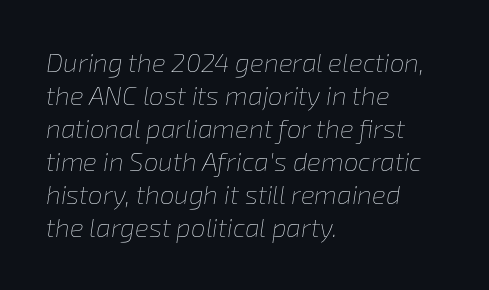
Q: Is the text bold? A: No.
Q: Is the text italic (slanted)? A: Yes, it leans right by about 8 degrees.
Q: Is the text underlined? A: No.
Q: How is the paragraph aligned? A: Left-aligned.
Q: Is the spacing between letters normal or unusually wide? A: Normal.
Q: Is the spacing between lines tight, normal or loose? A: Normal.
